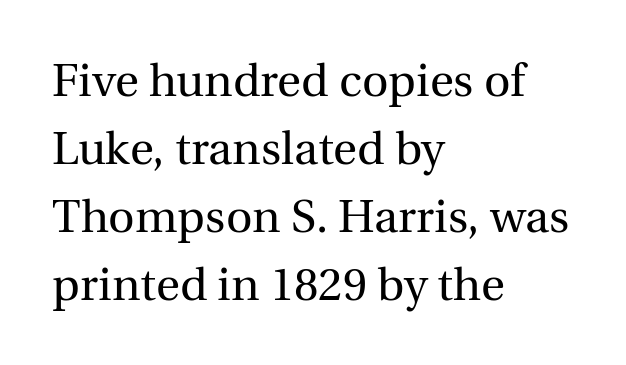
Bold? No — there's no thickening of the strokes. Which margin do the lines hug? The left one — the right edge is uneven. Words appear dense and cohesive because spacing is normal. Character widths vary here, with narrow letters taking less room than wide ones. Does the lettering tilt? It doesn't — this is upright.
